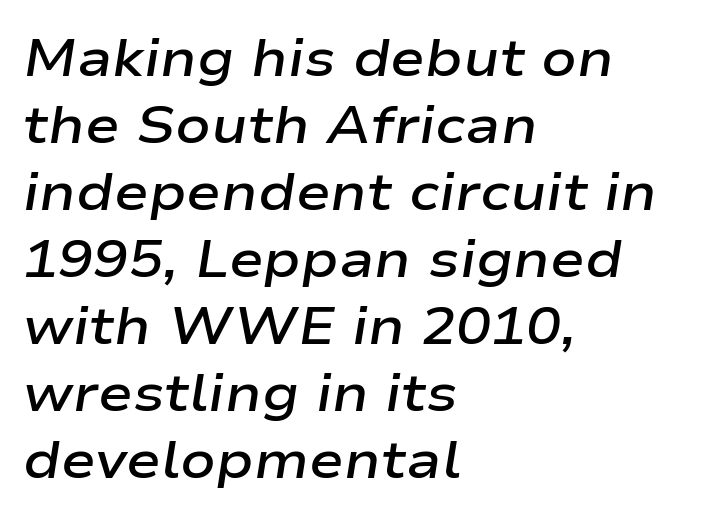
Q: Is the text bold? A: Semi-bold.
Q: Is the text italic (slanted)? A: Yes, it leans right by about 9 degrees.
Q: Is the text underlined? A: No.
Q: How is the paragraph aligned? A: Left-aligned.
Q: Is the spacing between letters normal or unusually wide? A: Normal.
Q: Is the spacing between lines tight, normal or loose? A: Normal.
Q: Width (condensed, normal, or wide)? A: Wide.
Q: Stroke contrast? A: Low.
Q: x-height? A: Medium.
Q: Monospaced? A: No.
